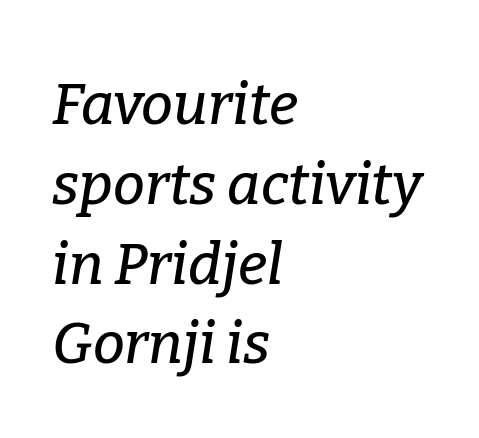
{"serif": "yes", "italic": "yes", "lean": "right", "slant_degrees": 9, "width": "normal", "stroke_contrast": "low", "x_height": "medium", "monospaced": "no", "underline": "no", "align": "left", "line_spacing": "normal", "line_spacing_ratio": 1.4, "letter_spacing": "normal", "letter_spacing_em": 0.0, "glyph_px": 57}
